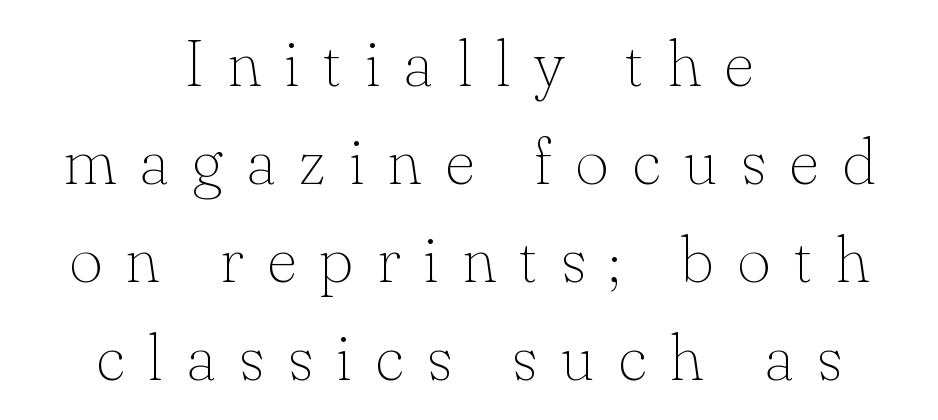
The space beneath each line is pristine and unruled. The space between consecutive lines is moderate. A centered setting, common on invitations and titles, is used for this passage. The strokes are not fattened; the text isn't bold. The designer went with a serif here, giving each stem small feet.
